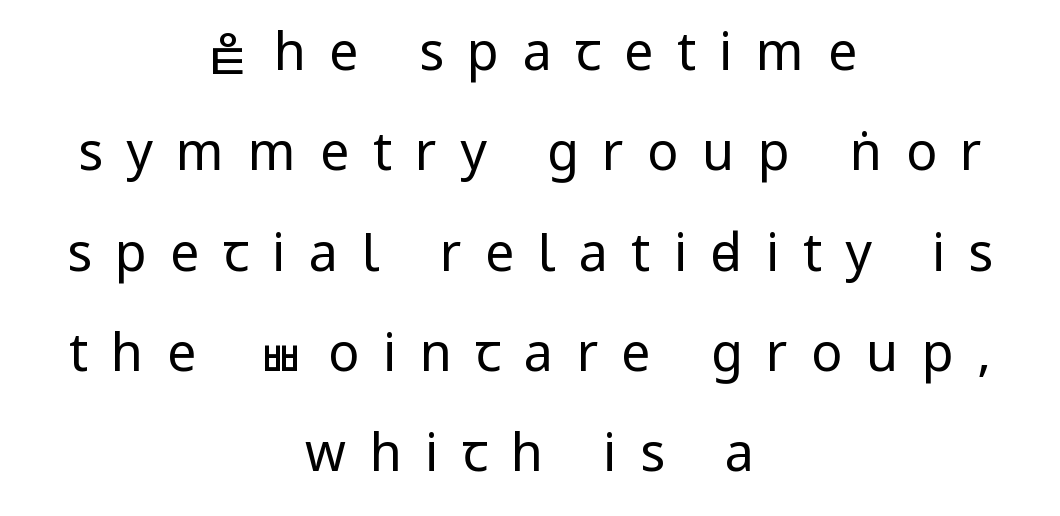
The image shows 52 px regular-weight, condensed sans-serif type, upright; set centered, loose line spacing (1.93x), unusually wide letter spacing (+0.45 em), not underlined; low stroke contrast and a large x-height.
